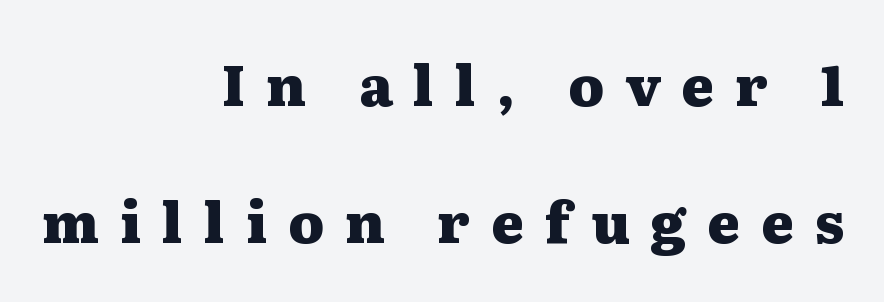
{"serif": "yes", "italic": "no", "bold": "yes", "weight": "heavy", "width": "wide", "stroke_contrast": "medium", "x_height": "medium", "monospaced": "no", "underline": "no", "align": "right", "line_spacing": "loose", "line_spacing_ratio": 2.45, "letter_spacing": "wide", "letter_spacing_em": 0.37, "glyph_px": 56}
